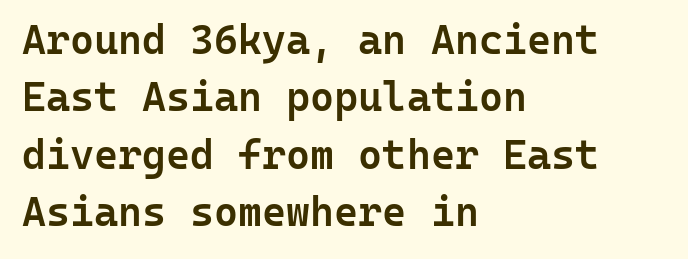
{"serif": "no", "italic": "no", "bold": "semi", "weight": "semibold", "width": "normal", "stroke_contrast": "low", "x_height": "medium", "monospaced": "yes", "underline": "no", "align": "left", "line_spacing": "normal", "line_spacing_ratio": 1.4, "letter_spacing": "normal", "letter_spacing_em": 0.0, "glyph_px": 41}
